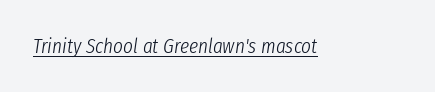
Would a proofreader flag this as italicized? Yes. The string is rendered with underlining switched on. Is this a heavy cut? Hardly; it is regular or lighter. There is no visible air inserted between adjacent glyphs.
